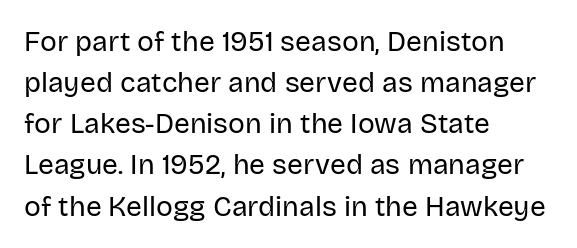
Q: Is the text bold? A: No.
Q: Is the text italic (slanted)? A: No, it is upright.
Q: Is the typeface a serif or a sans-serif typeface? A: Sans-serif.
Q: Is the text underlined? A: No.
Q: How is the paragraph aligned? A: Left-aligned.
Q: Is the spacing between letters normal or unusually wide? A: Normal.
Q: Is the spacing between lines tight, normal or loose? A: Normal.
Q: Width (condensed, normal, or wide)? A: Normal.
Q: Stroke contrast? A: Low.
Q: x-height? A: Large.
Q: Monospaced? A: No.
